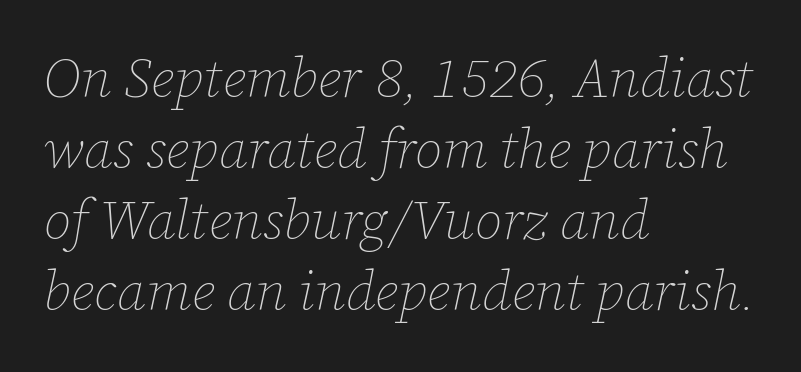
The image shows 55 px thin type, italic (leaning right); set left-aligned, normal line spacing (1.29x), normal letter spacing, not underlined; low stroke contrast and a medium x-height.
